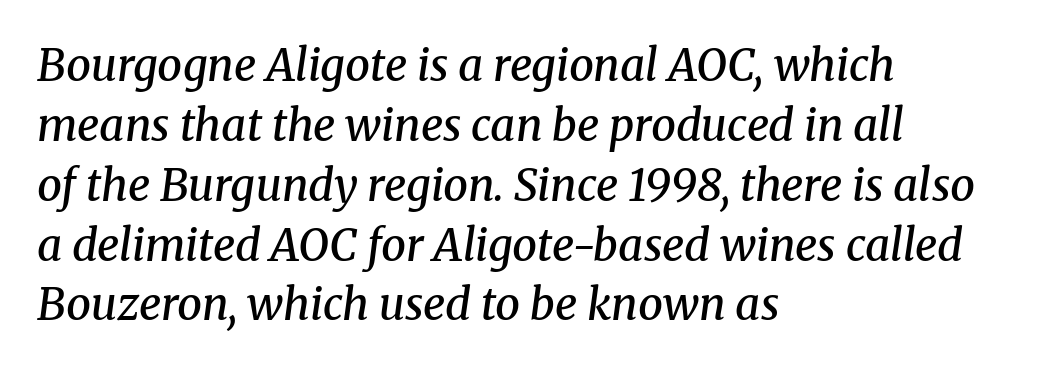
The image shows 44 px semibold serif type, italic (leaning right); set left-aligned, normal line spacing (1.36x), normal letter spacing, not underlined; medium stroke contrast and a medium x-height.
